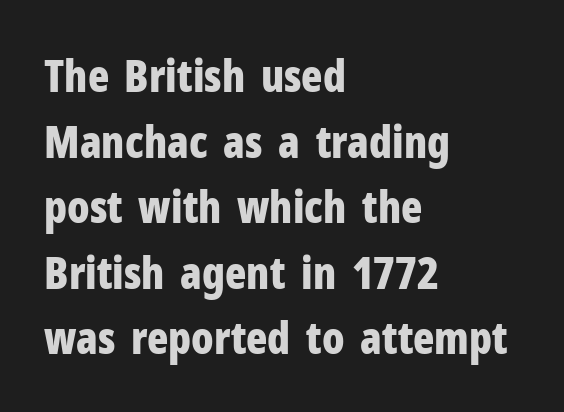
Varying glyph widths throughout — classic text-font behaviour. Compared with typical paragraphs, the rows here are spaced about the same. Descenders are the only things crossing below the line. The letterforms sit shoulder to shoulder at normal distance. Is this a sans? Yes — the strokes have no serifs. Alignment: flush left.
